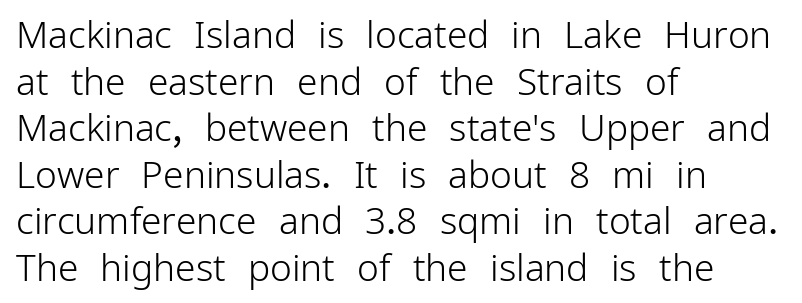
The image shows 37 px light sans-serif type, upright; set left-aligned, normal line spacing (1.26x), normal letter spacing, not underlined; low stroke contrast and a medium x-height.
